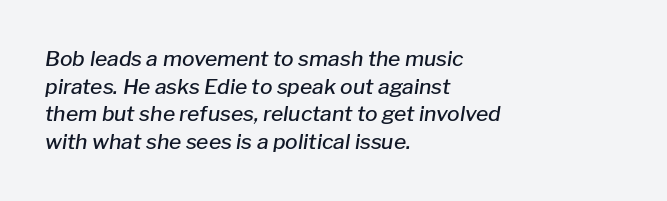
Q: Is the text bold? A: Semi-bold.
Q: Is the text italic (slanted)? A: Yes, it leans right by about 8 degrees.
Q: Is the text underlined? A: No.
Q: How is the paragraph aligned? A: Left-aligned.
Q: Is the spacing between letters normal or unusually wide? A: Normal.
Q: Is the spacing between lines tight, normal or loose? A: Normal.
